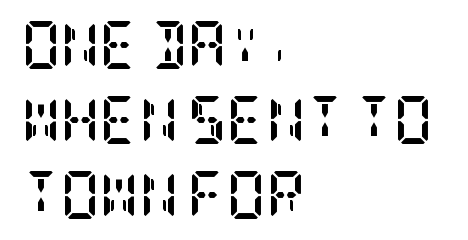
The image shows 48 px semibold, condensed serif type, upright; set left-aligned, normal line spacing (1.56x), normal letter spacing, not underlined; low stroke contrast and a large x-height.
